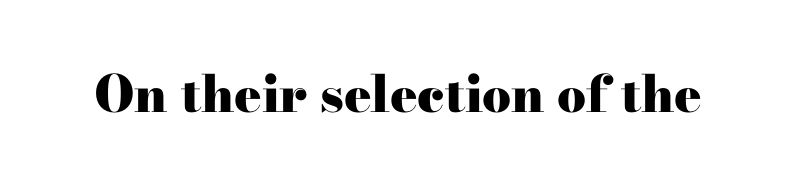
A clean baseline with only descenders dipping below it. Posture: straight, roman, zero tilt. Does extra space separate the letters? No, they use regular spacing. Each glyph is drawn with heavy, bold strokes. Are there feet on the stems? There are — it's a serif.
